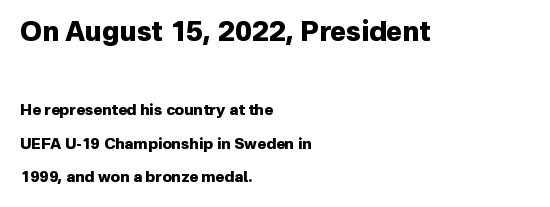
The image shows 27 px bold type, upright; set left-aligned, loose line spacing (2.26x), normal letter spacing, not underlined; the first (top) block is 1.8x larger.
